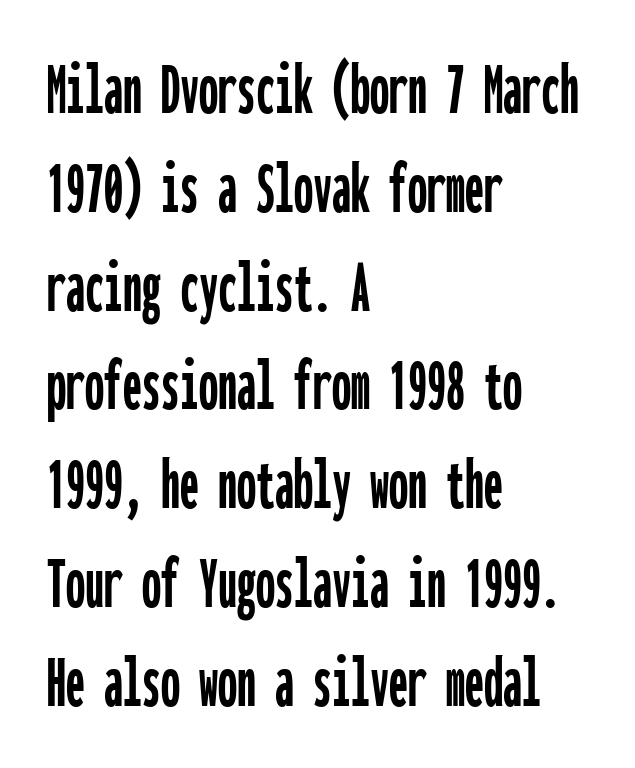
The image shows 76 px condensed sans-serif type, upright, monospaced; set left-aligned, normal line spacing (1.3x), normal letter spacing, not underlined; low stroke contrast and a medium x-height.
